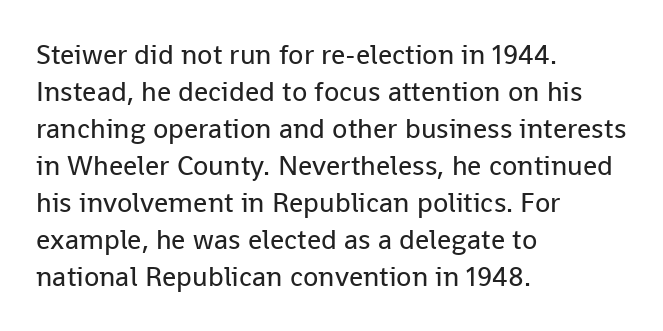
Q: Is the text bold? A: No.
Q: Is the text italic (slanted)? A: No, it is upright.
Q: Is the typeface a serif or a sans-serif typeface? A: Sans-serif.
Q: Is the text underlined? A: No.
Q: How is the paragraph aligned? A: Left-aligned.
Q: Is the spacing between letters normal or unusually wide? A: Normal.
Q: Is the spacing between lines tight, normal or loose? A: Normal.
Q: Width (condensed, normal, or wide)? A: Normal.
Q: Stroke contrast? A: Low.
Q: x-height? A: Medium.
Q: Monospaced? A: No.
